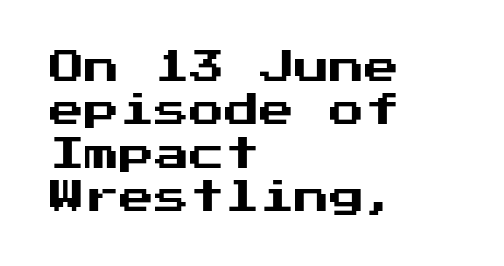
Q: Is the text italic (slanted)? A: No, it is upright.
Q: Is the typeface a serif or a sans-serif typeface? A: Sans-serif.
Q: Is the text underlined? A: No.
Q: How is the paragraph aligned? A: Left-aligned.
Q: Is the spacing between letters normal or unusually wide? A: Normal.
Q: Width (condensed, normal, or wide)? A: Normal.
Q: Stroke contrast? A: Medium.
Q: x-height? A: Medium.
